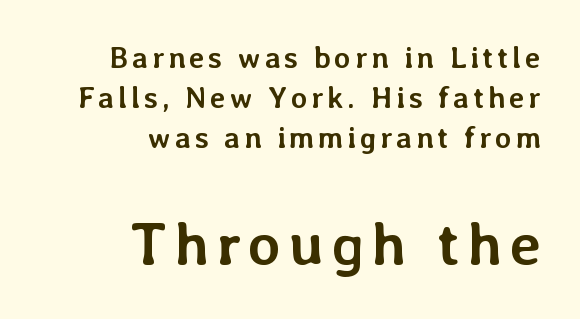
Q: Is the text bold? A: Yes.
Q: Is the text italic (slanted)? A: No, it is upright.
Q: Is the text underlined? A: No.
Q: How is the paragraph aligned? A: Right-aligned.
Q: Is the spacing between lines tight, normal or loose? A: Normal.
Q: Which block of text is set in a larger size, the first (top) or the second (bottom)? A: The second (bottom) one.
Q: Width (condensed, normal, or wide)? A: Normal.
Q: Stroke contrast? A: Low.
Q: x-height? A: Medium.
Q: Monospaced? A: No.
